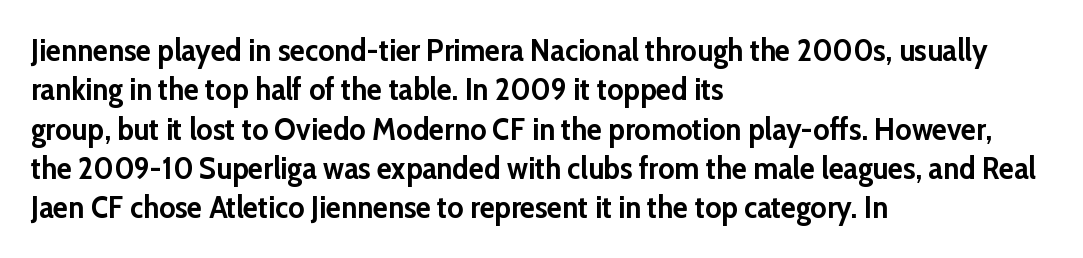
{"serif": "no", "italic": "no", "bold": "yes", "weight": "semibold", "width": "normal", "stroke_contrast": "low", "x_height": "medium", "monospaced": "no", "underline": "no", "align": "left", "line_spacing": "normal", "line_spacing_ratio": 1.27, "letter_spacing": "normal", "letter_spacing_em": 0.0, "glyph_px": 31}
